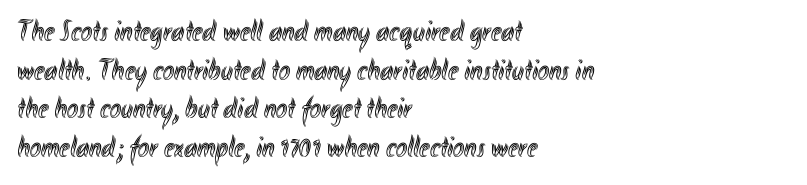
Leading: standard. The rendering anchors every line to the left-hand side. The words here are not underlined. The passage shown has conventional tracking throughout. Think of a printed novel: that variable character pitch is what you see here.
